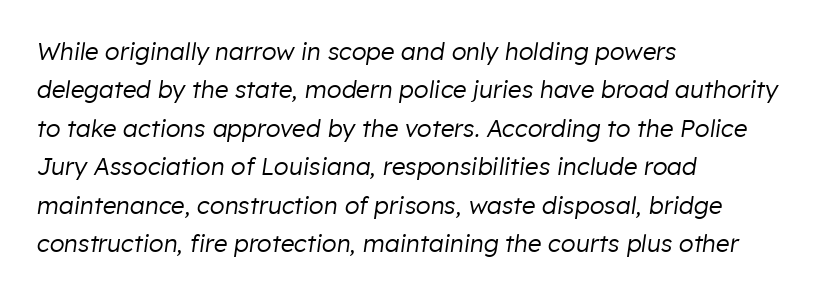
The image shows 24 px text type, italic (leaning right); set left-aligned, normal line spacing (1.6x), normal letter spacing, not underlined.
